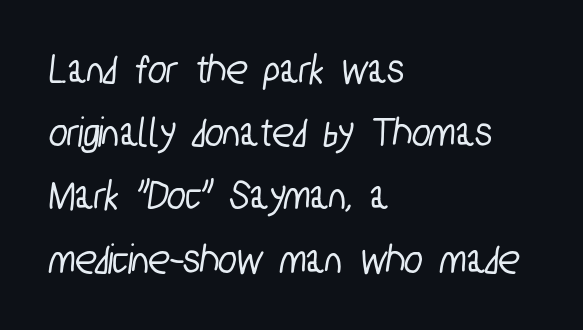
Q: Is the typeface a serif or a sans-serif typeface? A: Sans-serif.
Q: Is the text underlined? A: No.
Q: How is the paragraph aligned? A: Left-aligned.
Q: Is the spacing between letters normal or unusually wide? A: Normal.
Q: Is the spacing between lines tight, normal or loose? A: Normal.
Q: Width (condensed, normal, or wide)? A: Condensed.
Q: Stroke contrast? A: Low.
Q: x-height? A: Medium.
Q: Monospaced? A: No.
